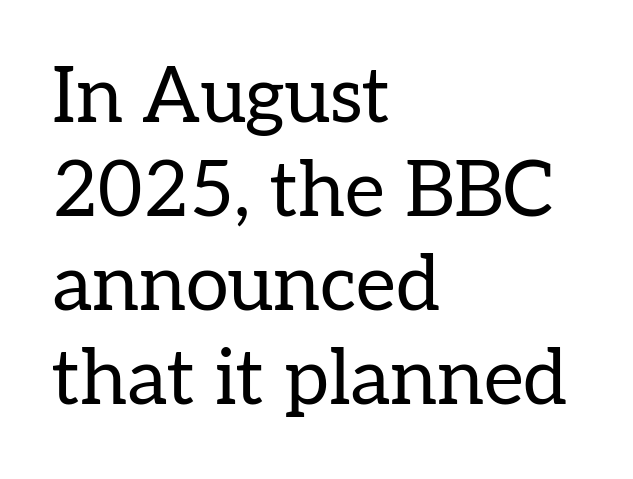
A typesetter would mark this as roman, not italic. Students, note that the glyphs here touch the page at normal intervals. The font is comparable to plain body text, perhaps lighter. The ragged edge is on the right, which tells us the setting is flush left. The type family on display is of the serif kind.
